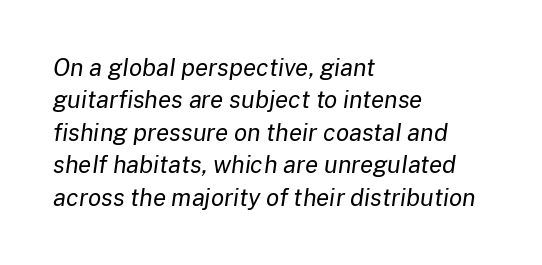
Q: Is the text bold? A: No.
Q: Is the text italic (slanted)? A: Yes, it leans right by about 8 degrees.
Q: Is the text underlined? A: No.
Q: How is the paragraph aligned? A: Left-aligned.
Q: Is the spacing between letters normal or unusually wide? A: Normal.
Q: Is the spacing between lines tight, normal or loose? A: Normal.
